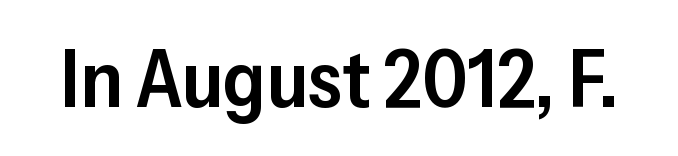
The rendering uses natural spacing where letterforms have individual widths. Heft: intermediate — a semibold. Inter-character spacing is left at the font's built-in metrics. You can tell it's not italic because the verticals are truly vertical. Underlining? Definitely not there. Grotesque or geometric, the face here clearly has no serifs.
